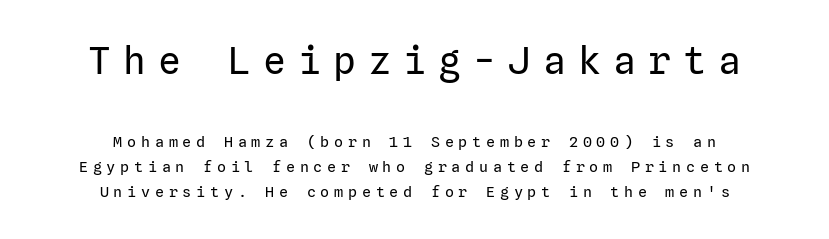
The image shows 38 px regular-weight sans-serif type, upright; set centered, normal line spacing (1.69x), unusually wide letter spacing (+0.32 em), not underlined; the first (top) block is 2.53x larger; low stroke contrast and a medium x-height.
